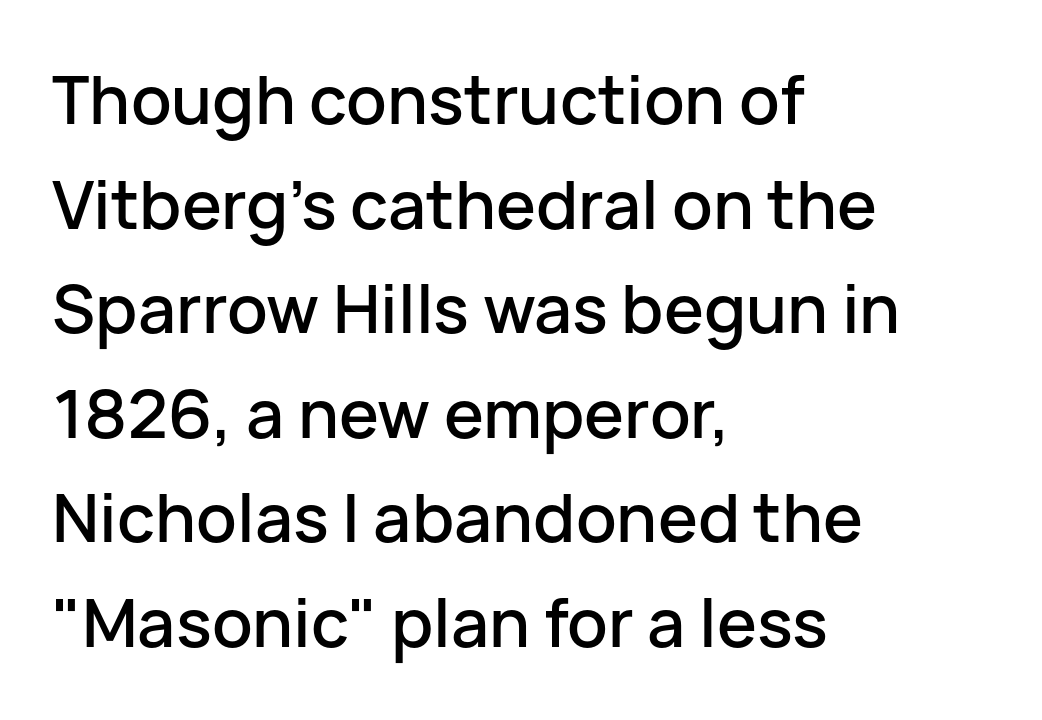
{"serif": "no", "italic": "no", "width": "normal", "stroke_contrast": "low", "x_height": "medium", "monospaced": "no", "underline": "no", "align": "left", "line_spacing": "normal", "line_spacing_ratio": 1.56, "letter_spacing": "normal", "letter_spacing_em": 0.0, "glyph_px": 67}
